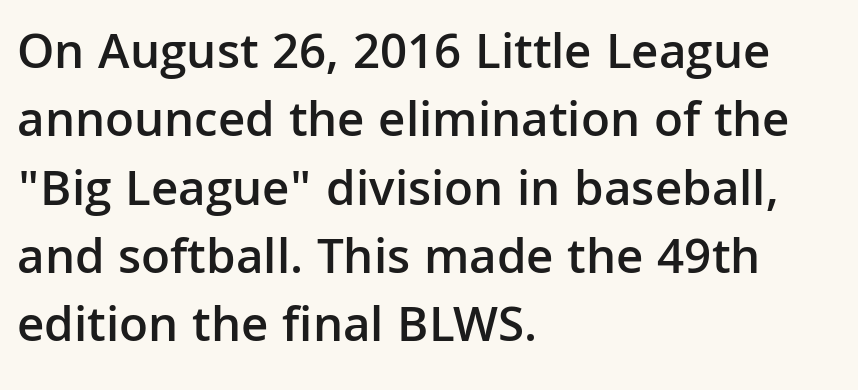
The image shows 51 px semibold sans-serif type, upright; set left-aligned, normal line spacing (1.34x), normal letter spacing, not underlined; low stroke contrast and a medium x-height.
